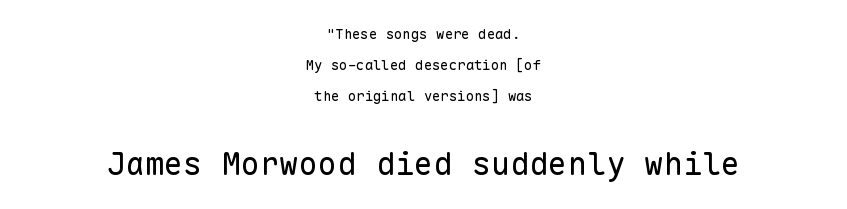
Baseline-to-baseline distance is far greater than the letter height. Each stroke keeps to a modest, everyday thickness or less. Note: smaller setting up top, larger setting below. Casual observation: everything's sitting right in the middle. This is sans-serif lettering, the kind often seen on screens and signage. The type is set solid horizontally, with unmodified tracking.
